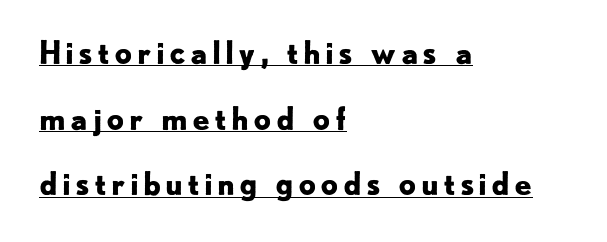
{"serif": "no", "italic": "no", "bold": "yes", "weight": "bold", "width": "normal", "stroke_contrast": "low", "x_height": "small", "monospaced": "no", "underline": "yes", "align": "left", "line_spacing": "loose", "line_spacing_ratio": 2.12, "glyph_px": 31}
